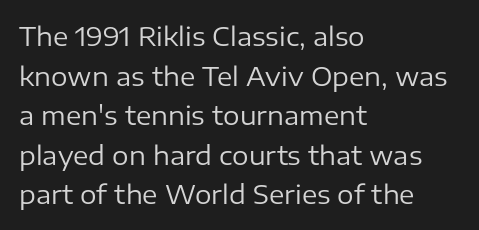
Q: Is the text bold? A: No.
Q: Is the text italic (slanted)? A: No, it is upright.
Q: Is the text underlined? A: No.
Q: How is the paragraph aligned? A: Left-aligned.
Q: Is the spacing between letters normal or unusually wide? A: Normal.
Q: Is the spacing between lines tight, normal or loose? A: Normal.
